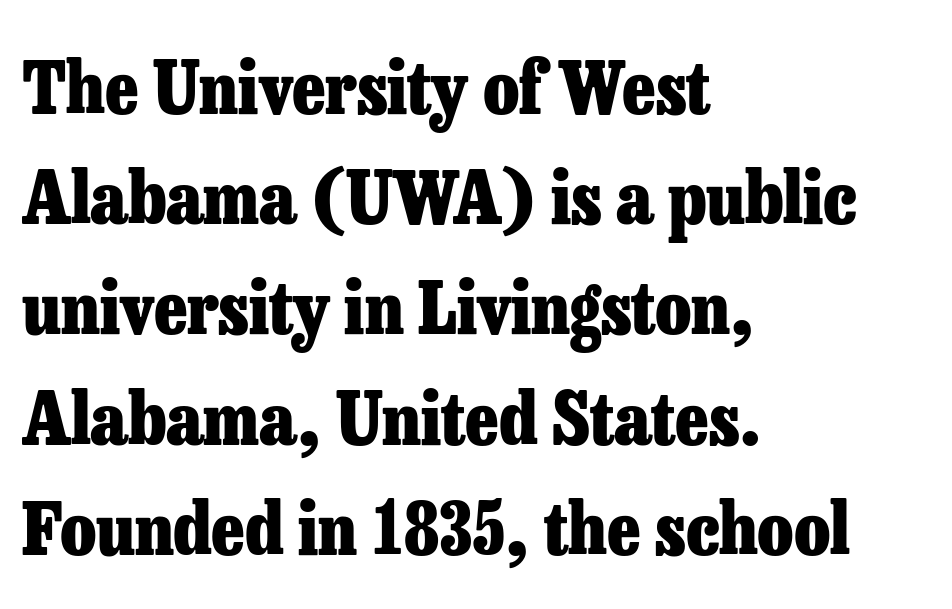
{"serif": "yes", "italic": "no", "bold": "yes", "weight": "heavy", "width": "normal", "stroke_contrast": "low", "x_height": "medium", "monospaced": "no", "underline": "no", "align": "left", "line_spacing": "normal", "line_spacing_ratio": 1.51, "letter_spacing": "normal", "letter_spacing_em": 0.0, "glyph_px": 73}
